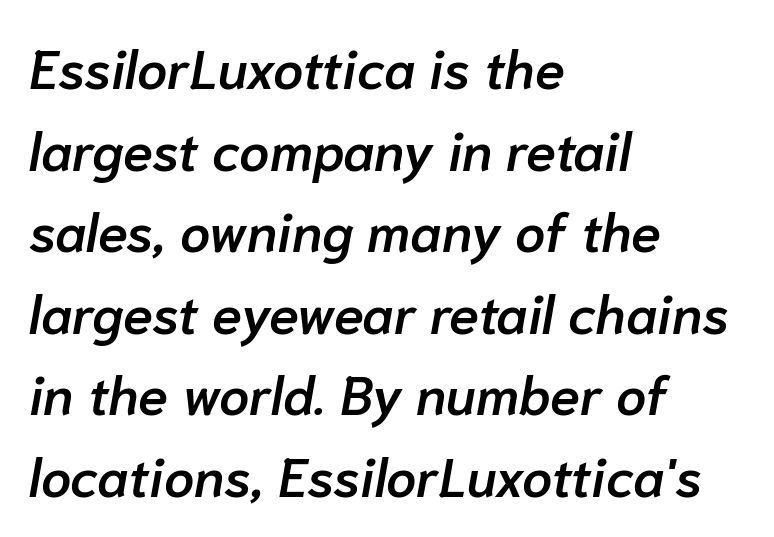
The image shows 54 px semibold type, italic (leaning right); set left-aligned, normal line spacing (1.51x), normal letter spacing, not underlined; low stroke contrast and a medium x-height.
